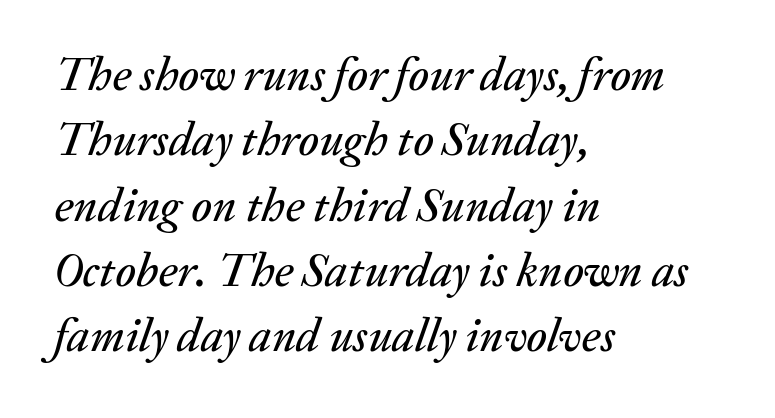
The image shows 47 px text type, italic (leaning right); set left-aligned, normal line spacing (1.39x), normal letter spacing, not underlined; medium stroke contrast and a medium x-height.
